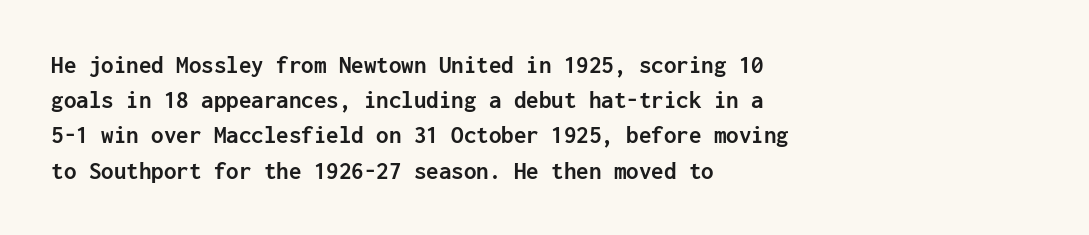
Here the glyphs are tracked normally, forming tight word shapes. Posture: upright roman. Plain, unruled lines of type. Leading matches the norm, producing a regular column.
